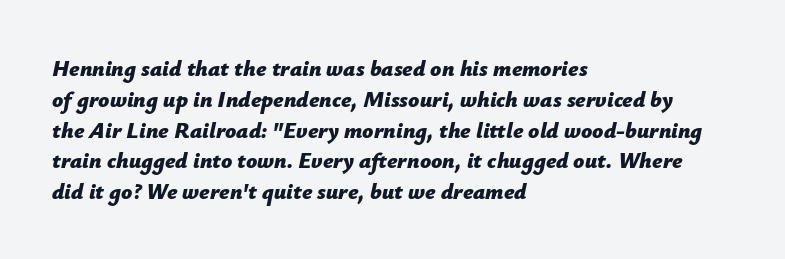
{"italic": "yes", "lean": "right", "slant_degrees": 12, "bold": "yes", "underline": "no", "align": "left", "line_spacing": "normal", "line_spacing_ratio": 1.4, "letter_spacing": "normal", "letter_spacing_em": 0.0, "glyph_px": 22}
